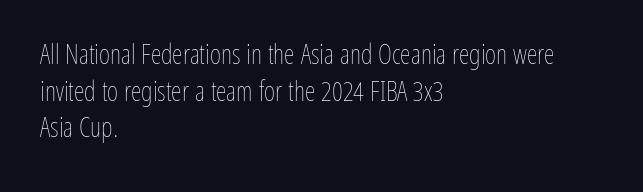
Reading down the block, your eye returns to a fixed left position each line. Do the letters lean? They stand straight. The strip under each line holds only bare page. Bold? No — there's no thickening of the strokes. Line spacing here is normal. Glyph-to-glyph distance matches everyday printed text.
